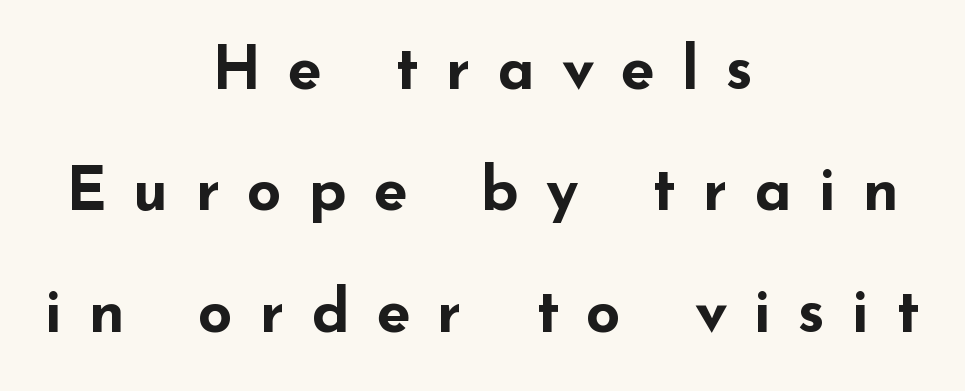
{"serif": "no", "italic": "no", "bold": "yes", "weight": "bold", "width": "wide", "stroke_contrast": "low", "x_height": "small", "monospaced": "no", "underline": "no", "align": "center", "line_spacing": "loose", "line_spacing_ratio": 1.99, "letter_spacing": "wide", "letter_spacing_em": 0.44, "glyph_px": 61}
